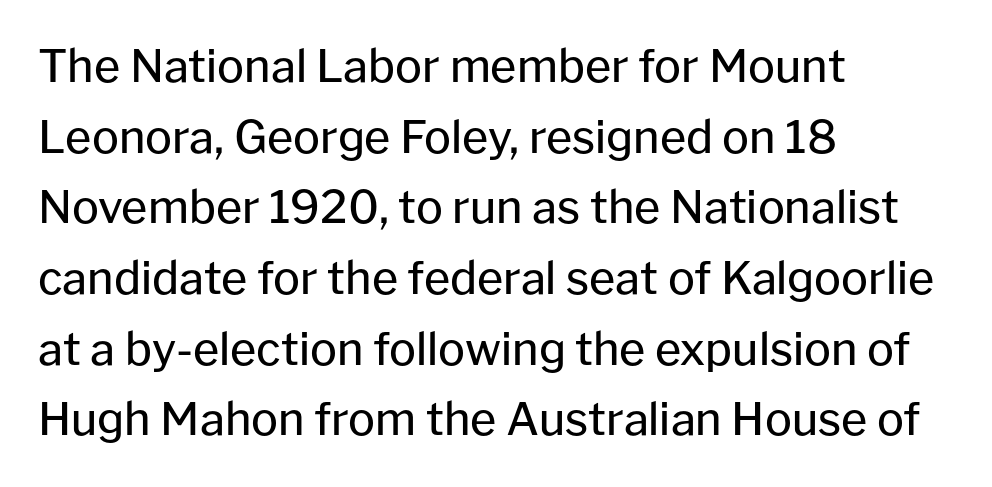
Normally led — the rows are evenly, conventionally spaced. No chunkiness to these letters — they're not bold. Quick note: not italic, upright. Plain, unruled lines of type.
